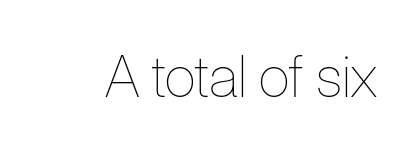
Q: Is the text bold? A: No.
Q: Is the text italic (slanted)? A: No, it is upright.
Q: Is the text underlined? A: No.
Q: Is the spacing between letters normal or unusually wide? A: Normal.
Q: Width (condensed, normal, or wide)? A: Condensed.
Q: Stroke contrast? A: Low.
Q: x-height? A: Medium.
Q: Monospaced? A: No.
